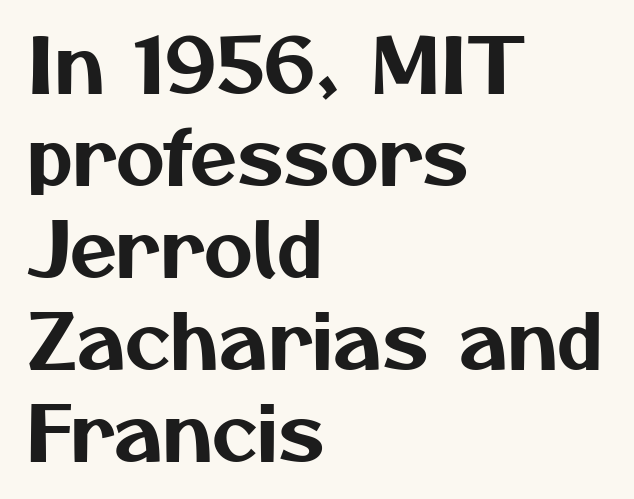
Nope, no serifs anywhere on these letters. The line texture is even and compact thanks to regular tracking. The face used here is proportionally spaced, like ordinary book or web type. Does the copy run flush right? No — it runs flush left. Decoration check: the copy has no underline.
